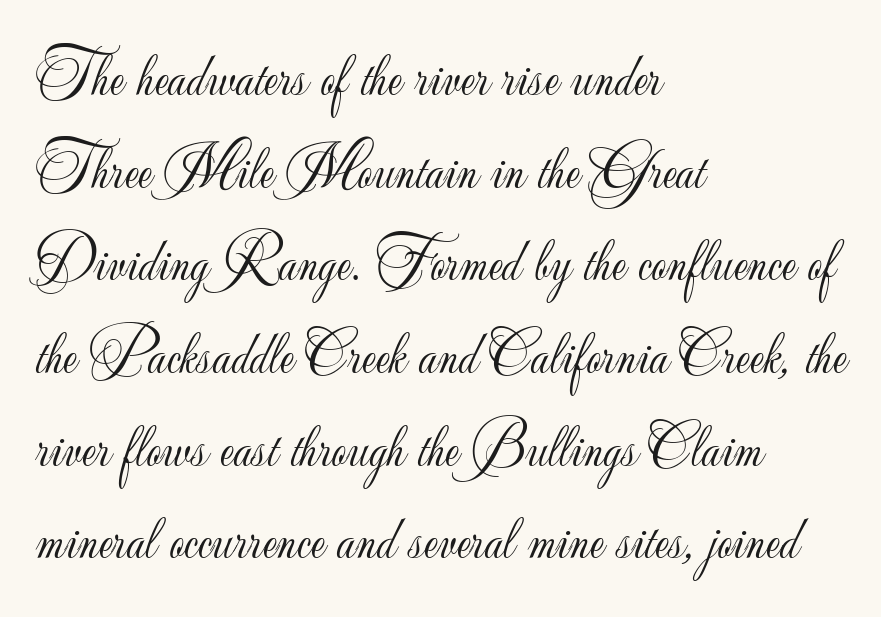
Q: Is the text bold? A: No.
Q: Is the text italic (slanted)? A: Yes.
Q: Is the typeface a serif or a sans-serif typeface? A: Sans-serif.
Q: Is the text underlined? A: No.
Q: How is the paragraph aligned? A: Left-aligned.
Q: Is the spacing between letters normal or unusually wide? A: Normal.
Q: Is the spacing between lines tight, normal or loose? A: Normal.
Q: Width (condensed, normal, or wide)? A: Normal.
Q: Stroke contrast? A: Low.
Q: x-height? A: Small.
Q: Monospaced? A: No.
